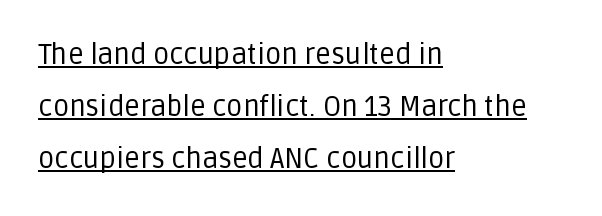
The rendering keeps characters at their native spacing. These lines are set flush left with a ragged right edge. Font category for this specimen: sans-serif. Is this a fixed-width face? No — the glyphs have proportional, varying widths. Heaviness? Minimal to ordinary, like unemphasized prose. Posture: upright roman.
